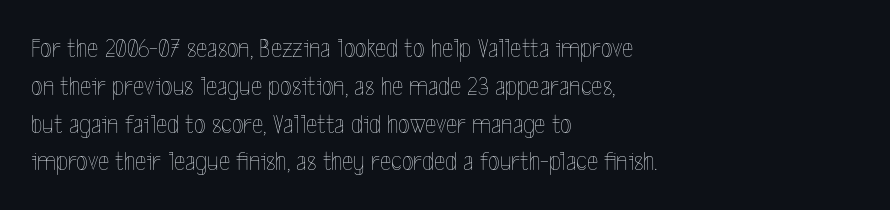
Short note: letters normally spaced. These lines are set flush left with a ragged right edge. The passage shown is not bold in any degree. Rows of type keep a routine distance in the vertical direction. This is the regular roman posture of the typeface.
